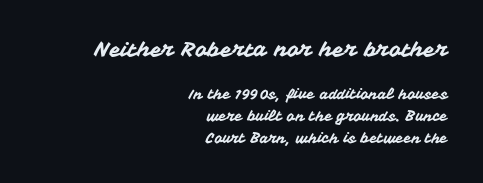
Q: Is the text italic (slanted)? A: Yes.
Q: Is the text underlined? A: No.
Q: How is the paragraph aligned? A: Right-aligned.
Q: Is the spacing between letters normal or unusually wide? A: Normal.
Q: Is the spacing between lines tight, normal or loose? A: Normal.
Q: Which block of text is set in a larger size, the first (top) or the second (bottom)? A: The first (top) one.
